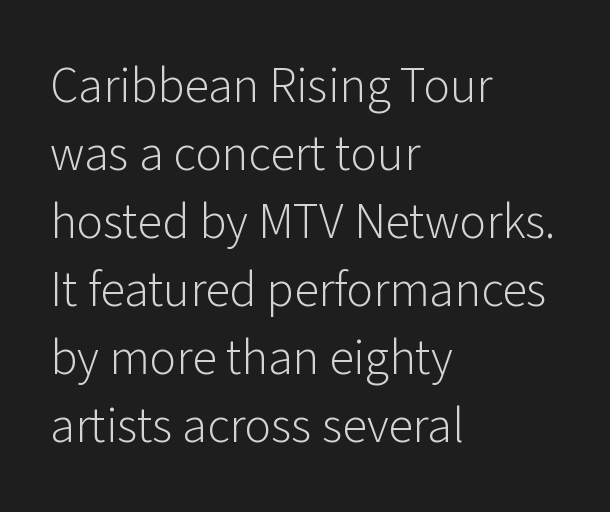
Successive baselines arrive at the customary interval. Proportional: the letters do not fall into vertical columns. The paragraph shown leans on its left margin. Ordinary non-slanted type is in use. Stems and bowls with no extra thickness — not bold. Honestly, there is no underline to notice here at all.
